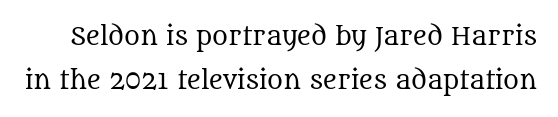
Weight class: somewhere from thin through regular. The lettering stays uniformly vertical, giving the passage a roman look. In terms of letterspacing, this is plain default setting. The foot of each line stays bare and open.
